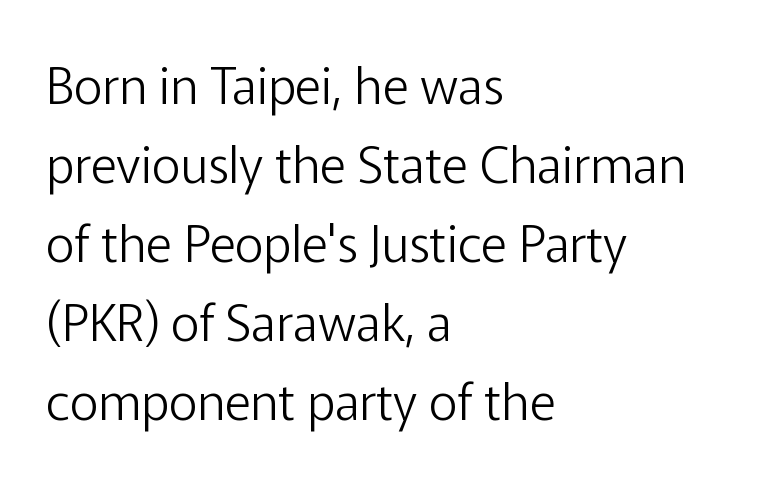
Q: Is the text bold? A: No.
Q: Is the text italic (slanted)? A: No, it is upright.
Q: Is the typeface a serif or a sans-serif typeface? A: Sans-serif.
Q: Is the text underlined? A: No.
Q: How is the paragraph aligned? A: Left-aligned.
Q: Is the spacing between letters normal or unusually wide? A: Normal.
Q: Is the spacing between lines tight, normal or loose? A: Normal.
Q: Width (condensed, normal, or wide)? A: Normal.
Q: Stroke contrast? A: Low.
Q: x-height? A: Medium.
Q: Monospaced? A: No.
